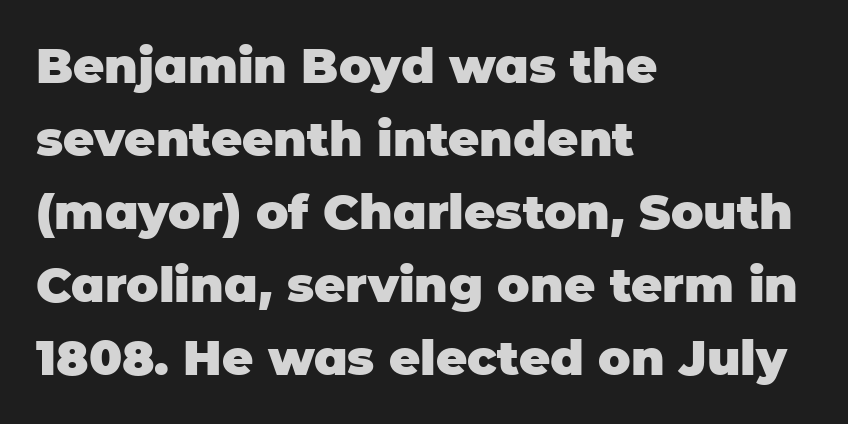
Q: Is the text bold? A: Yes.
Q: Is the text italic (slanted)? A: No, it is upright.
Q: Is the typeface a serif or a sans-serif typeface? A: Sans-serif.
Q: Is the text underlined? A: No.
Q: How is the paragraph aligned? A: Left-aligned.
Q: Is the spacing between letters normal or unusually wide? A: Normal.
Q: Is the spacing between lines tight, normal or loose? A: Normal.
Q: Width (condensed, normal, or wide)? A: Normal.
Q: Stroke contrast? A: Low.
Q: x-height? A: Large.
Q: Monospaced? A: No.
